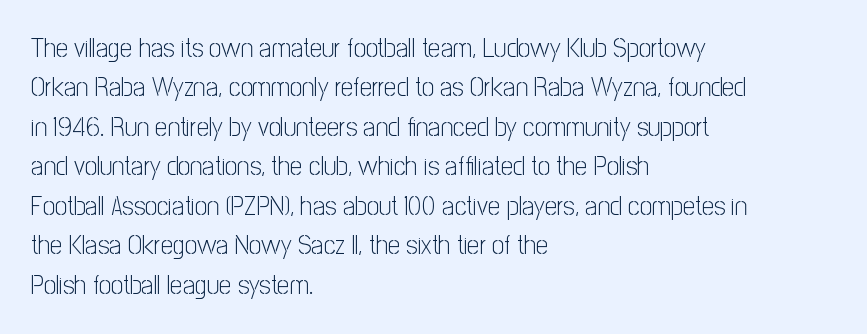
{"italic": "no", "bold": "no", "underline": "no", "align": "left", "line_spacing": "normal", "line_spacing_ratio": 1.46, "letter_spacing": "normal", "letter_spacing_em": 0.0, "glyph_px": 27}
